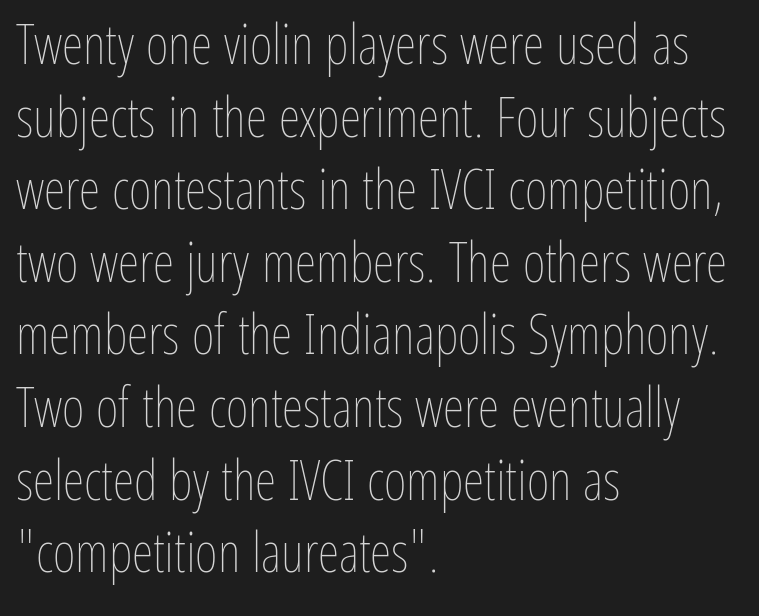
{"italic": "no", "bold": "no", "weight": "thin", "width": "condensed", "stroke_contrast": "low", "x_height": "medium", "monospaced": "no", "underline": "no", "align": "left", "line_spacing": "normal", "line_spacing_ratio": 1.32, "letter_spacing": "normal", "letter_spacing_em": 0.0, "glyph_px": 55}
